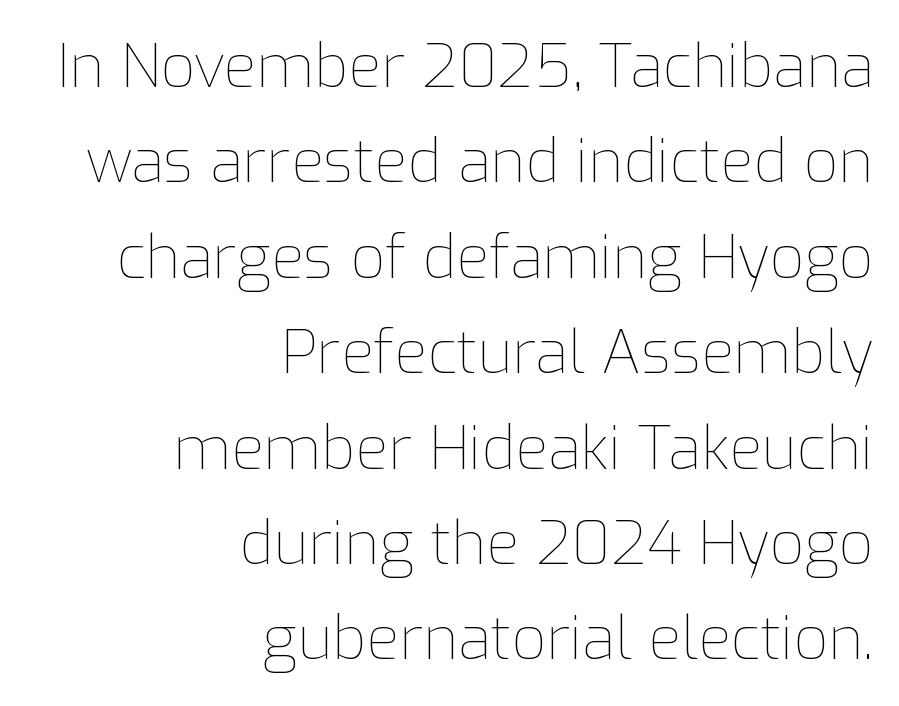
{"italic": "no", "bold": "no", "weight": "thin", "width": "normal", "stroke_contrast": "low", "x_height": "medium", "monospaced": "no", "underline": "no", "align": "right", "line_spacing": "normal", "line_spacing_ratio": 1.59, "letter_spacing": "normal", "letter_spacing_em": 0.0, "glyph_px": 60}
